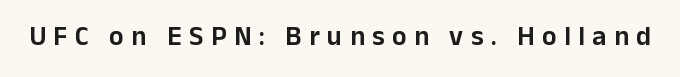
Q: Is the text italic (slanted)? A: No, it is upright.
Q: Is the text underlined? A: No.
Q: Is the spacing between letters normal or unusually wide? A: Unusually wide.
